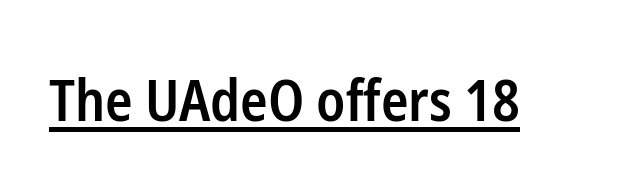
A rule runs beneath these lines of type. When letters stand straight like this, we call the style roman or upright. Do the characters align in a grid? No, the font is proportional. Serifs: no, the terminals of the letterforms are clean. How are the letters spaced? Ordinarily, with no added tracking.
